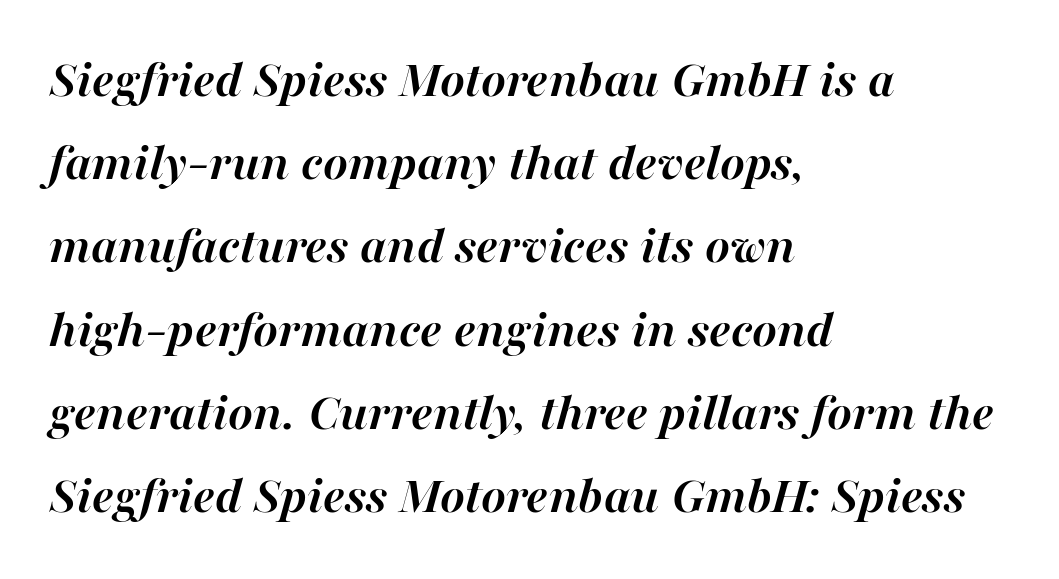
Q: Is the text bold? A: Yes.
Q: Is the text italic (slanted)? A: Yes, it leans right by about 16 degrees.
Q: Is the text underlined? A: No.
Q: How is the paragraph aligned? A: Left-aligned.
Q: Is the spacing between letters normal or unusually wide? A: Normal.
Q: Is the spacing between lines tight, normal or loose? A: Normal.
Q: Width (condensed, normal, or wide)? A: Normal.
Q: Stroke contrast? A: High.
Q: x-height? A: Medium.
Q: Monospaced? A: No.
